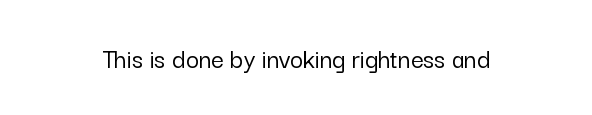
{"serif": "no", "italic": "no", "width": "normal", "stroke_contrast": "low", "x_height": "medium", "monospaced": "no", "underline": "no", "letter_spacing": "normal", "letter_spacing_em": 0.0, "glyph_px": 28}
